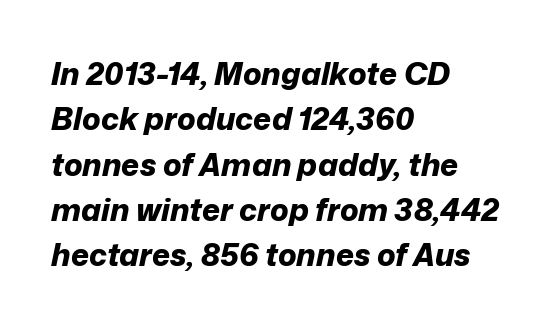
{"italic": "yes", "lean": "right", "slant_degrees": 12, "bold": "yes", "weight": "bold", "width": "normal", "stroke_contrast": "low", "x_height": "medium", "monospaced": "no", "underline": "no", "align": "left", "line_spacing": "normal", "line_spacing_ratio": 1.46, "letter_spacing": "normal", "letter_spacing_em": 0.0, "glyph_px": 31}
